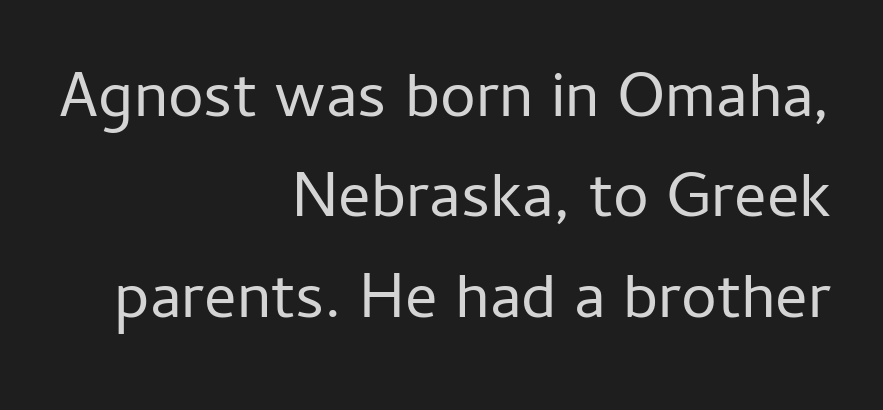
The image shows 64 px regular-weight sans-serif type, upright; set right-aligned, normal line spacing (1.57x), normal letter spacing, not underlined; low stroke contrast and a medium x-height.
